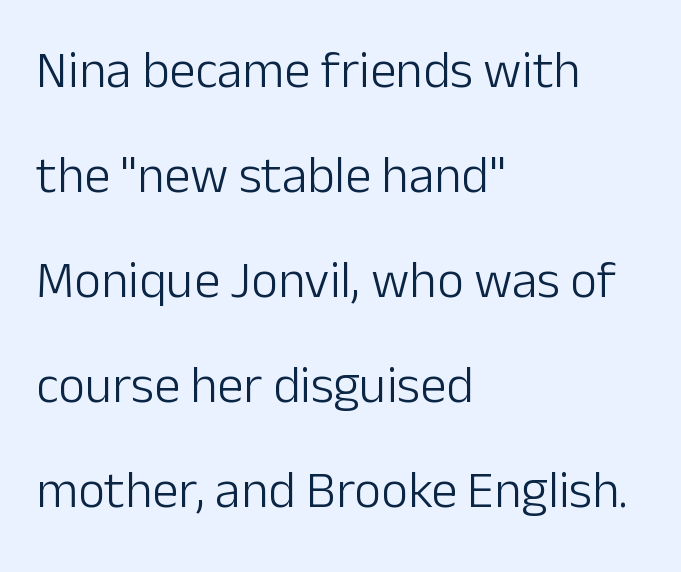
To sum up the face: it is a sans, with no serifs. The face looks like a standard text weight, possibly lighter. Looks like regular typesetting: each glyph gets only the width it needs. One-word summary of the alignment: left. The letters stand straight up with perfectly vertical stems.
